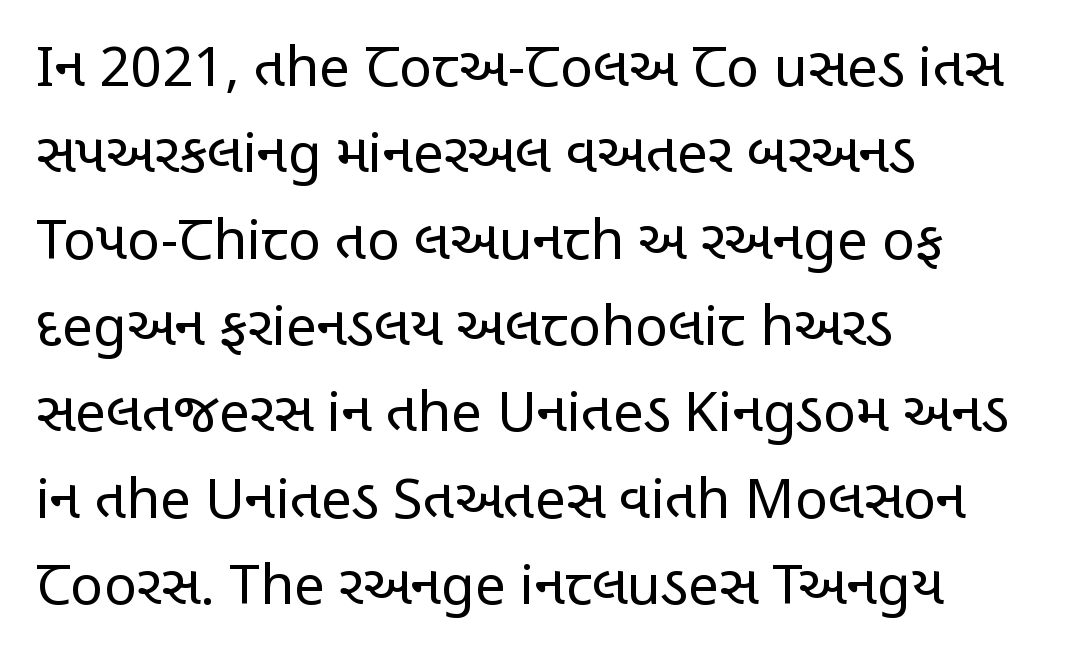
Q: Is the text bold? A: No.
Q: Is the text italic (slanted)? A: No, it is upright.
Q: Is the typeface a serif or a sans-serif typeface? A: Sans-serif.
Q: Is the text underlined? A: No.
Q: How is the paragraph aligned? A: Left-aligned.
Q: Is the spacing between letters normal or unusually wide? A: Normal.
Q: Is the spacing between lines tight, normal or loose? A: Normal.
Q: Width (condensed, normal, or wide)? A: Condensed.
Q: Stroke contrast? A: Low.
Q: x-height? A: Large.
Q: Monospaced? A: No.
